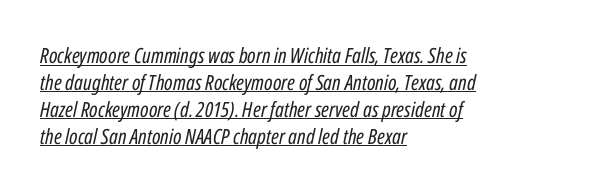
The image shows 21 px text type, italic (leaning right); set left-aligned, normal line spacing (1.28x), normal letter spacing, underlined.
